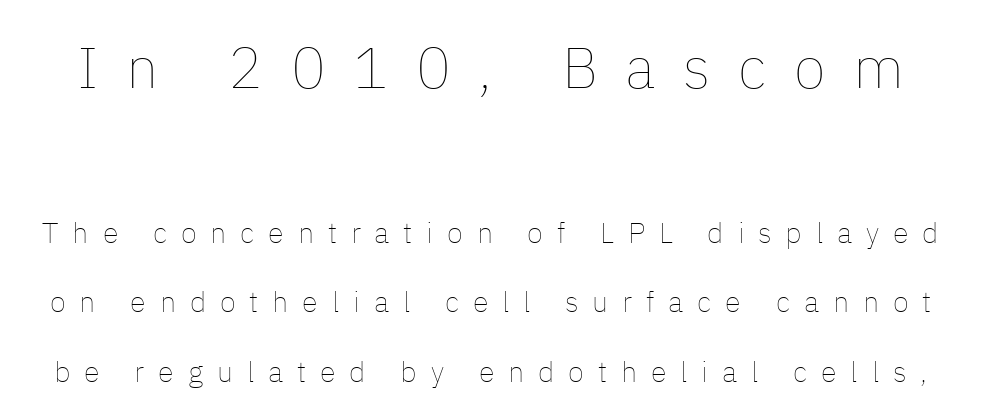
The image shows 58 px thin type, upright; set loose line spacing (2.39x), unusually wide letter spacing (+0.48 em), not underlined; the first (top) block is 2.0x larger; low stroke contrast and a medium x-height.
